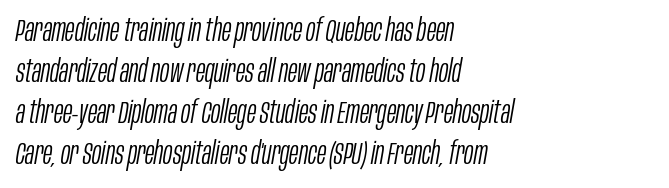
Tracking value appears to be zero — textbook default spacing. The space beneath each line is pristine and unruled. Slant detected: the letters are inclined. This rendering uses left alignment, leaving the right contour irregular. Varying glyph widths throughout — classic text-font behaviour.
